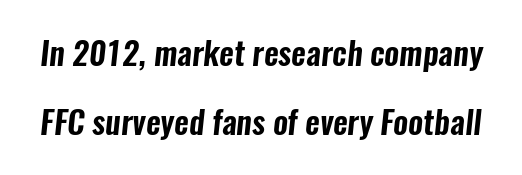
The image shows 32 px condensed sans-serif type; set loose line spacing (2.15x), normal letter spacing, not underlined; low stroke contrast and a medium x-height.
